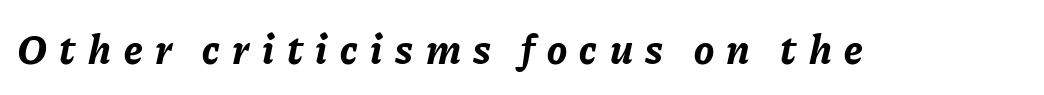
{"italic": "yes", "lean": "right", "slant_degrees": 11, "bold": "yes", "weight": "bold", "width": "normal", "stroke_contrast": "low", "x_height": "medium", "monospaced": "no", "underline": "no", "letter_spacing": "wide", "letter_spacing_em": 0.3, "glyph_px": 42}
